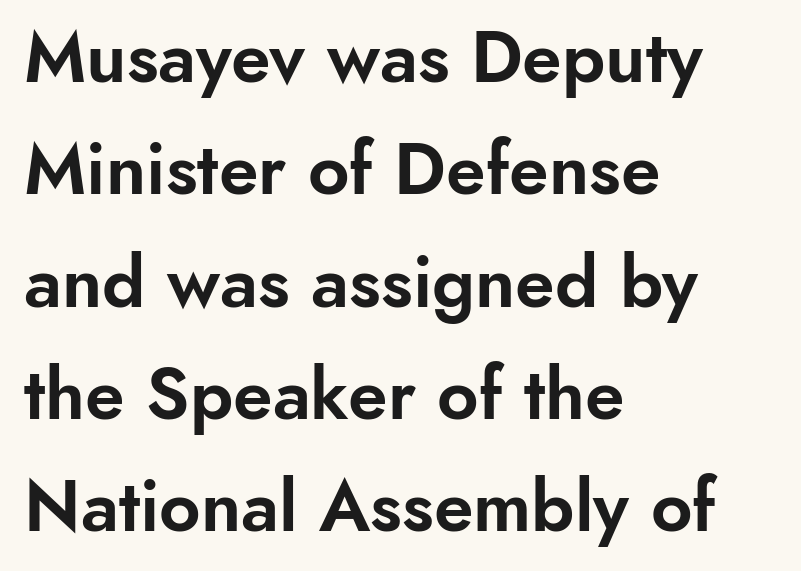
In terms of letterform style, serifs are entirely absent. Each letter keeps its own natural width here, so spacing adapts to shape. Descenders are the only things crossing below the line. Students, observe: this is what conventionally led text looks like. Inter-character spacing is left at the font's built-in metrics.
